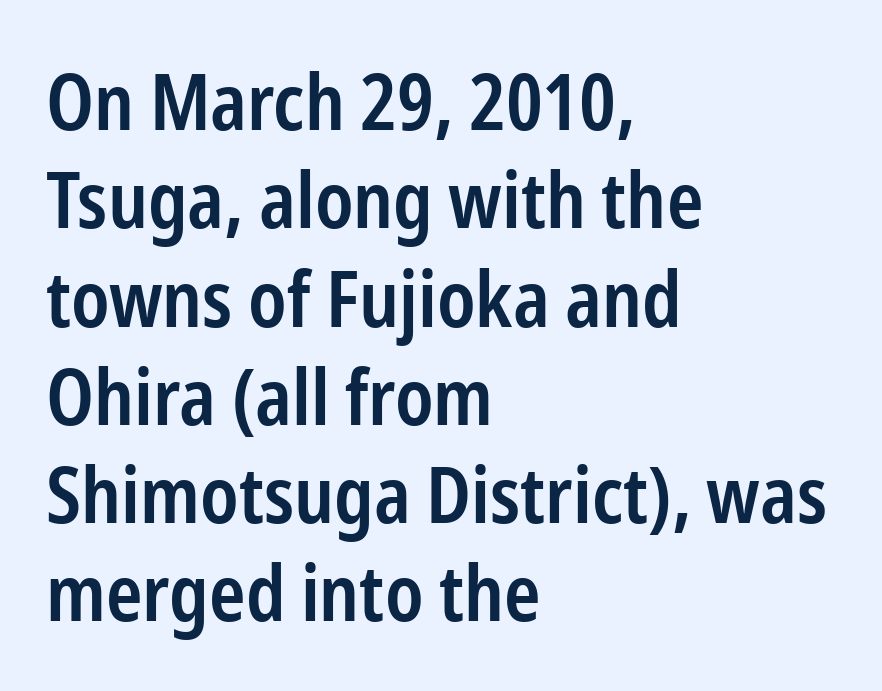
{"serif": "no", "italic": "no", "bold": "semi", "weight": "semibold", "width": "condensed", "stroke_contrast": "low", "x_height": "medium", "monospaced": "no", "underline": "no", "align": "left", "line_spacing": "normal", "line_spacing_ratio": 1.26, "letter_spacing": "normal", "letter_spacing_em": 0.0, "glyph_px": 78}
